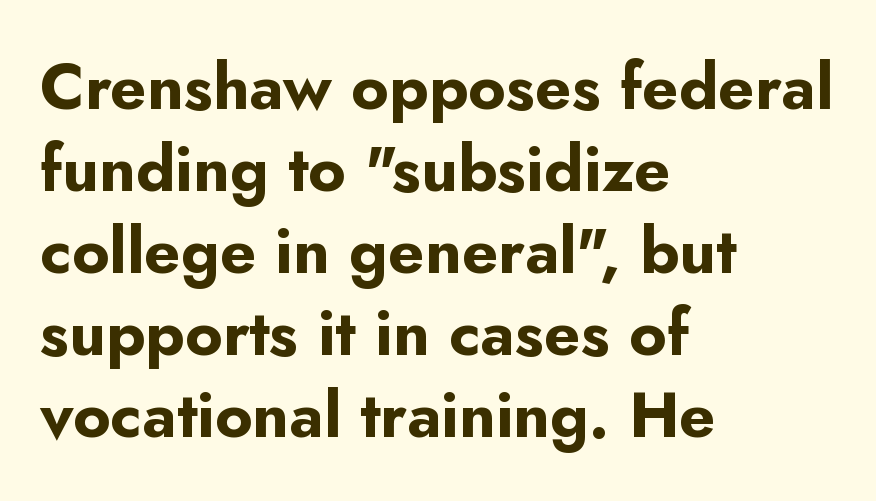
The image shows 64 px bold sans-serif type, upright; set left-aligned, normal line spacing (1.28x), normal letter spacing, not underlined; low stroke contrast and a small x-height.
